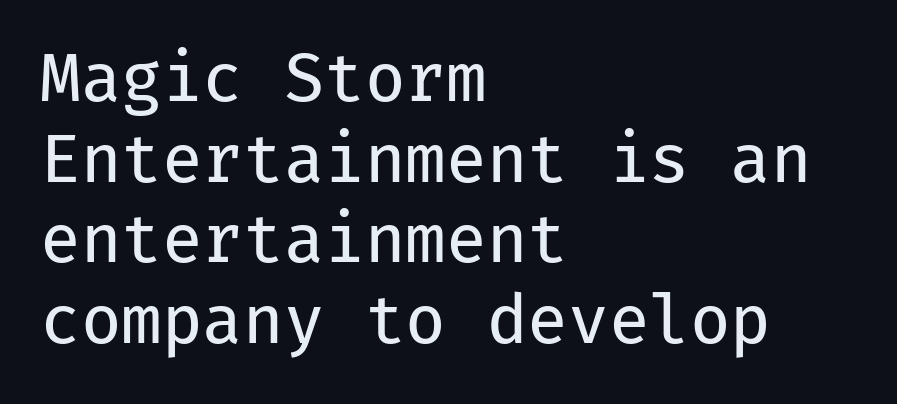
Q: Is the text bold? A: No.
Q: Is the text italic (slanted)? A: No, it is upright.
Q: Is the typeface a serif or a sans-serif typeface? A: Sans-serif.
Q: Is the text underlined? A: No.
Q: How is the paragraph aligned? A: Left-aligned.
Q: Is the spacing between letters normal or unusually wide? A: Normal.
Q: Width (condensed, normal, or wide)? A: Normal.
Q: Stroke contrast? A: Low.
Q: x-height? A: Medium.
Q: Monospaced? A: Yes.
